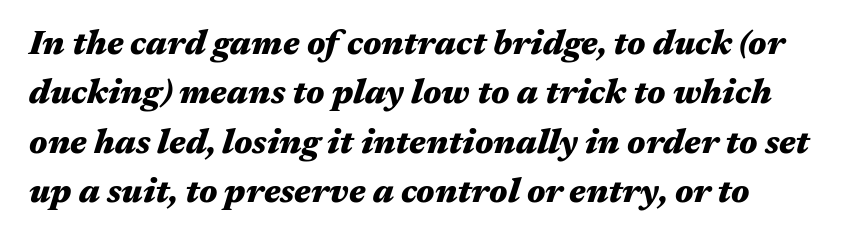
{"italic": "yes", "lean": "right", "slant_degrees": 17, "bold": "yes", "weight": "heavy", "width": "wide", "stroke_contrast": "medium", "x_height": "medium", "monospaced": "no", "underline": "no", "line_spacing": "normal", "line_spacing_ratio": 1.45, "letter_spacing": "normal", "letter_spacing_em": 0.0, "glyph_px": 34}
